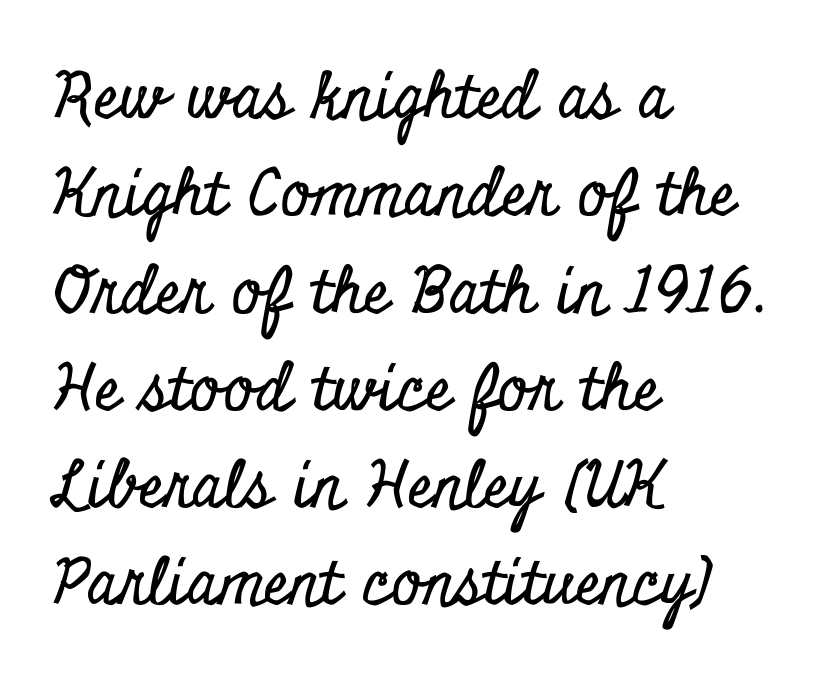
{"serif": "yes", "width": "condensed", "stroke_contrast": "low", "x_height": "small", "monospaced": "no", "underline": "no", "align": "left", "line_spacing": "normal", "line_spacing_ratio": 1.52, "letter_spacing": "normal", "letter_spacing_em": 0.0, "glyph_px": 64}
